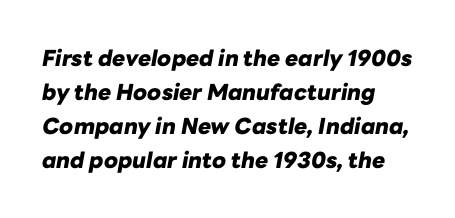
{"italic": "yes", "lean": "right", "slant_degrees": 10, "bold": "yes", "underline": "no", "align": "left", "line_spacing": "normal", "line_spacing_ratio": 1.55, "letter_spacing": "normal", "letter_spacing_em": 0.0, "glyph_px": 22}
